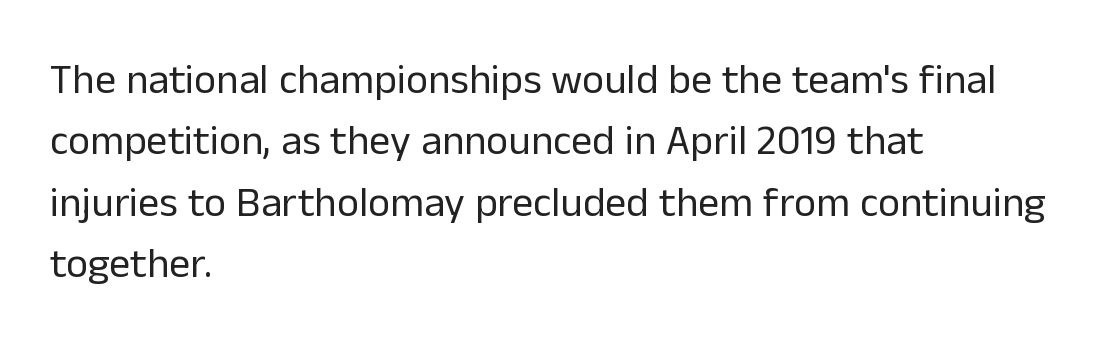
{"serif": "no", "italic": "no", "bold": "no", "weight": "regular", "width": "normal", "stroke_contrast": "low", "x_height": "medium", "monospaced": "no", "underline": "no", "align": "left", "line_spacing": "normal", "line_spacing_ratio": 1.46, "letter_spacing": "normal", "letter_spacing_em": 0.0, "glyph_px": 42}
